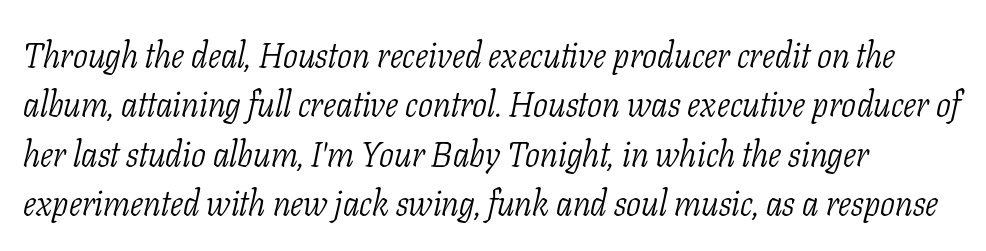
Q: Is the text bold? A: No.
Q: Is the text italic (slanted)? A: Yes, it leans right by about 11 degrees.
Q: Is the typeface a serif or a sans-serif typeface? A: Serif.
Q: Is the text underlined? A: No.
Q: How is the paragraph aligned? A: Left-aligned.
Q: Is the spacing between letters normal or unusually wide? A: Normal.
Q: Is the spacing between lines tight, normal or loose? A: Normal.
Q: Width (condensed, normal, or wide)? A: Condensed.
Q: Stroke contrast? A: Low.
Q: x-height? A: Medium.
Q: Monospaced? A: No.
